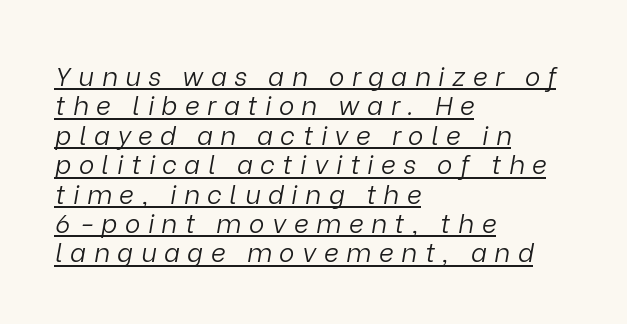
{"italic": "yes", "lean": "right", "slant_degrees": 9, "bold": "no", "underline": "yes", "align": "left", "line_spacing": "tight", "line_spacing_ratio": 1.13, "letter_spacing": "wide", "letter_spacing_em": 0.29, "glyph_px": 26}
